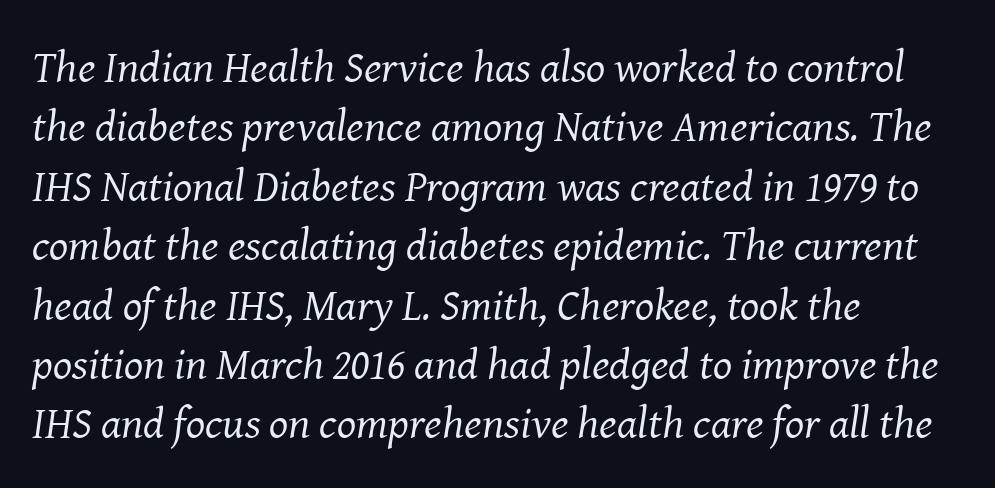
{"serif": "yes", "italic": "yes", "lean": "right", "slant_degrees": 8, "bold": "no", "weight": "regular", "width": "normal", "stroke_contrast": "medium", "x_height": "medium", "monospaced": "no", "underline": "no", "align": "left", "line_spacing": "normal", "line_spacing_ratio": 1.32, "letter_spacing": "normal", "letter_spacing_em": 0.0, "glyph_px": 45}
